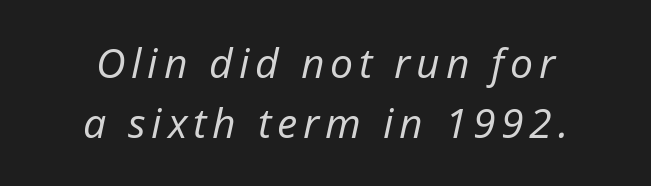
{"italic": "yes", "lean": "right", "slant_degrees": 12, "bold": "no", "weight": "regular", "width": "normal", "stroke_contrast": "low", "x_height": "medium", "monospaced": "no", "underline": "no", "align": "center", "line_spacing": "normal", "line_spacing_ratio": 1.47, "glyph_px": 41}
